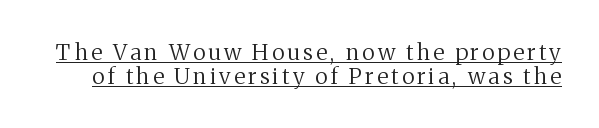
{"italic": "no", "bold": "no", "underline": "yes", "line_spacing": "tight", "line_spacing_ratio": 1.08, "glyph_px": 22}
